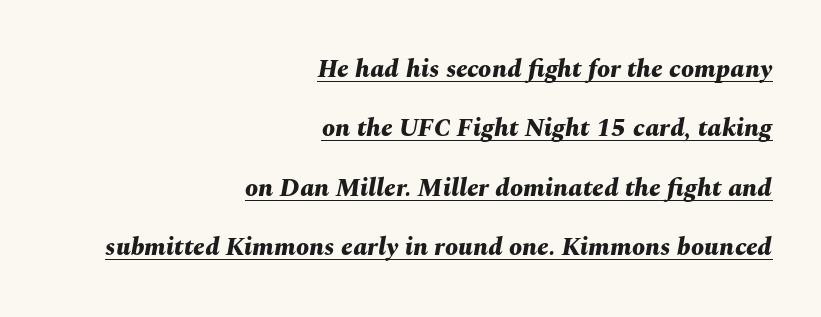
A typographer would call this underscored text. Tracking value appears to be zero — textbook default spacing. In CSS terms this would be text-align: right. The axis of the letterforms is tilted away from vertical. Baseline-to-baseline distance is far greater than the letter height. Each glyph is drawn with heavy, bold strokes.
